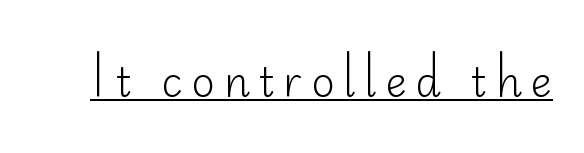
The image shows 41 px light sans-serif type, upright; set unusually wide letter spacing (+0.21 em), underlined; low stroke contrast and a small x-height.
